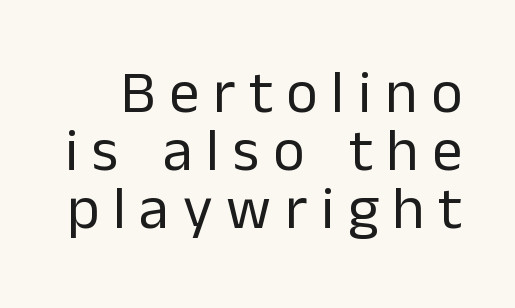
{"serif": "no", "italic": "no", "bold": "no", "weight": "regular", "width": "normal", "stroke_contrast": "low", "x_height": "medium", "monospaced": "no", "underline": "no", "line_spacing": "tight", "line_spacing_ratio": 0.97, "letter_spacing": "wide", "letter_spacing_em": 0.23, "glyph_px": 60}
